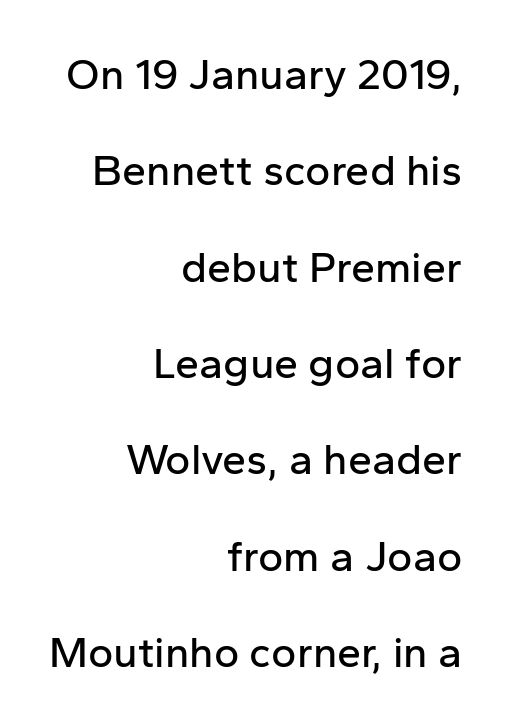
Layout note: lines flush right. This is sans-serif lettering, the kind often seen on screens and signage. The letters stand upright; this is a roman face. Spacing verdict: proportional, widths tailored to each character. Airy leading. Check under the words: just untouched page.
